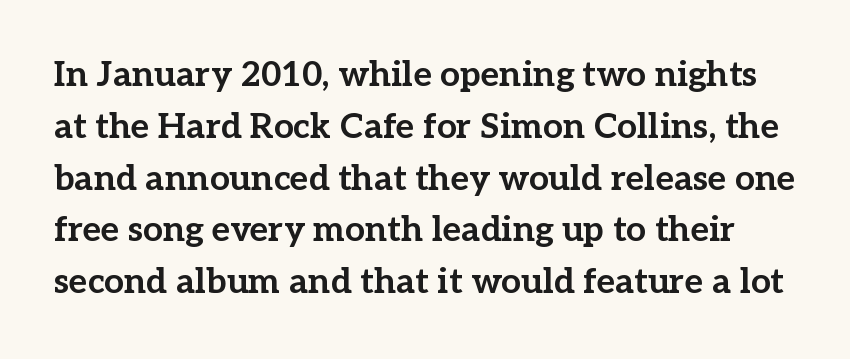
The image shows 35 px bold serif type, upright; set normal line spacing (1.48x), normal letter spacing, not underlined; low stroke contrast and a medium x-height.
